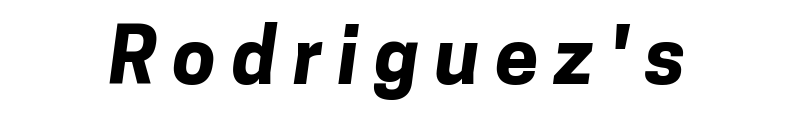
{"serif": "no", "bold": "yes", "weight": "bold", "width": "normal", "stroke_contrast": "low", "x_height": "medium", "monospaced": "no", "underline": "no", "letter_spacing": "wide", "letter_spacing_em": 0.2, "glyph_px": 78}
